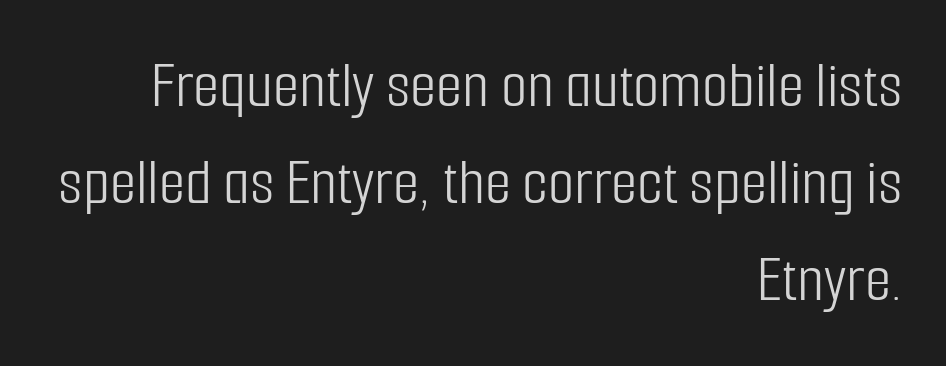
Q: Is the text bold? A: No.
Q: Is the text italic (slanted)? A: No, it is upright.
Q: Is the typeface a serif or a sans-serif typeface? A: Sans-serif.
Q: Is the text underlined? A: No.
Q: How is the paragraph aligned? A: Right-aligned.
Q: Is the spacing between letters normal or unusually wide? A: Normal.
Q: Is the spacing between lines tight, normal or loose? A: Normal.
Q: Width (condensed, normal, or wide)? A: Condensed.
Q: Stroke contrast? A: Low.
Q: x-height? A: Medium.
Q: Monospaced? A: No.
